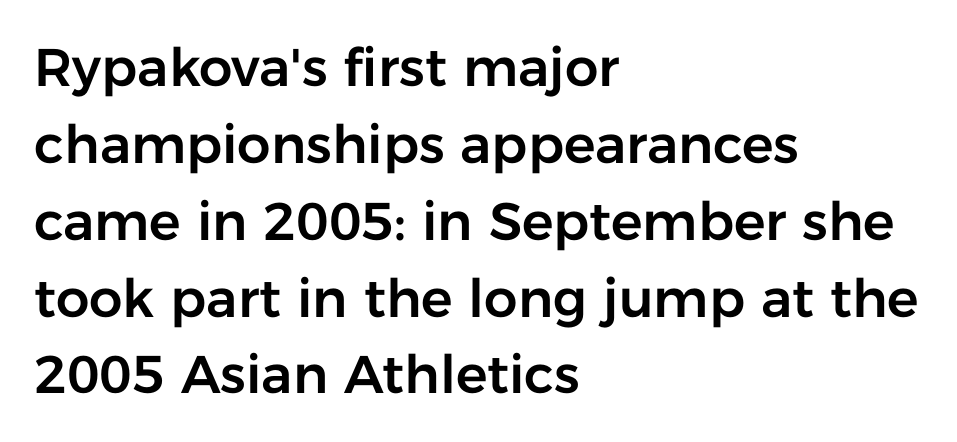
{"serif": "no", "italic": "no", "width": "normal", "stroke_contrast": "low", "x_height": "medium", "monospaced": "no", "underline": "no", "align": "left", "line_spacing": "normal", "line_spacing_ratio": 1.45, "letter_spacing": "normal", "letter_spacing_em": 0.0, "glyph_px": 53}
